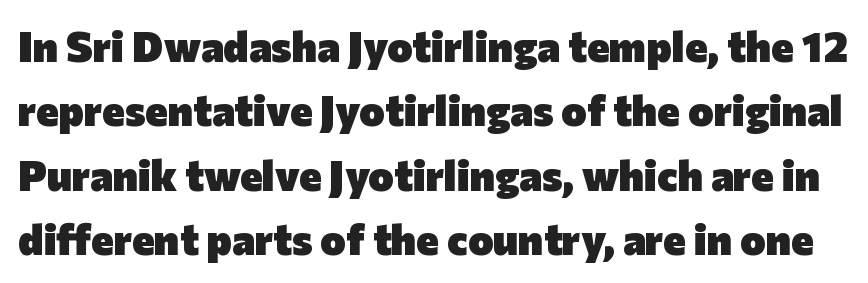
The image shows 43 px heavy sans-serif type, upright; set normal line spacing (1.5x), normal letter spacing, not underlined; low stroke contrast and a medium x-height.
